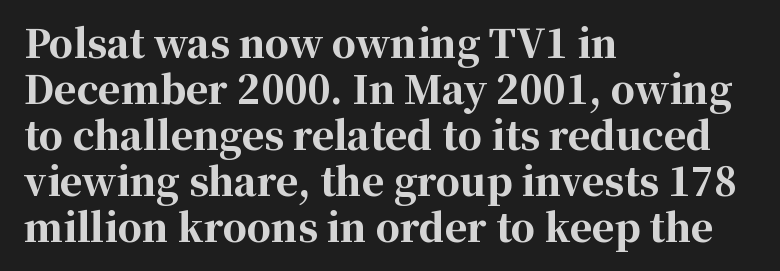
The image shows 38 px bold serif type, upright; set left-aligned, line spacing 1.21x, normal letter spacing, not underlined; high stroke contrast and a medium x-height.
